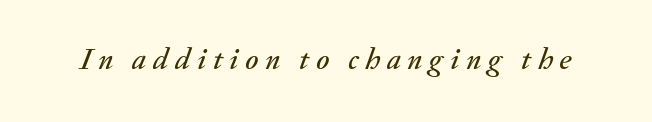
These lines were composed using italics. Anything drawn beneath the words? Only blank space. This rendering widens character spacing well past its baseline value. The rendering uses natural spacing where letterforms have individual widths.
